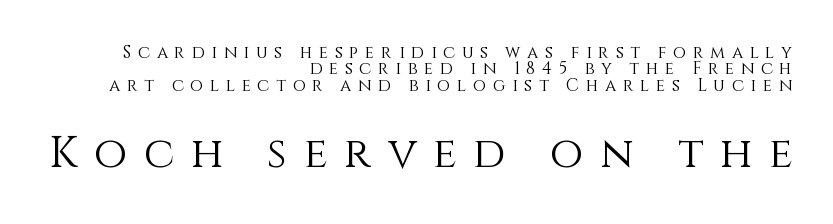
The face used here appears at its bigger size in the lower chunk. Nothing heavy about these letters — not bold at all. Descenders hang freely into open space. Reading down the column, the eye jumps only a short way to each next line. Style check: upright.
